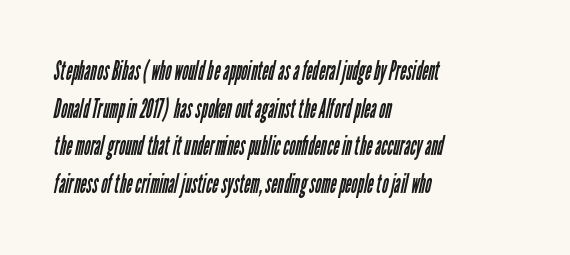
The passage shown has conventional tracking throughout. The lines are quadded left. Bare-footed words on every line. Is there much room between lines? A standard amount, neither cramped nor airy. Weight class: somewhere from thin through regular.
